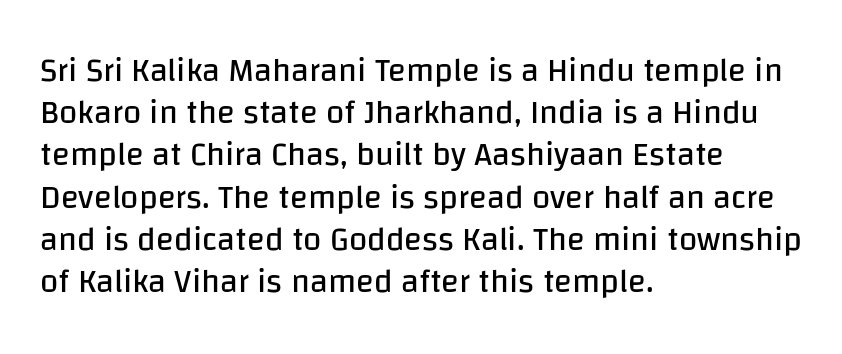
Q: Is the text bold? A: No.
Q: Is the text italic (slanted)? A: No, it is upright.
Q: Is the typeface a serif or a sans-serif typeface? A: Sans-serif.
Q: Is the text underlined? A: No.
Q: How is the paragraph aligned? A: Left-aligned.
Q: Is the spacing between letters normal or unusually wide? A: Normal.
Q: Is the spacing between lines tight, normal or loose? A: Normal.
Q: Width (condensed, normal, or wide)? A: Normal.
Q: Stroke contrast? A: Low.
Q: x-height? A: Large.
Q: Monospaced? A: No.
